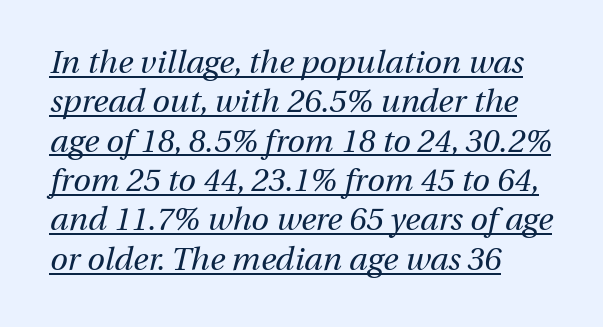
Look at the tracking — it's just the regular setting, nothing added. A classic flush-left, rag-right setting is used for this passage. Check the space under the baseline: a stroke is drawn there. Ink coverage per letter is moderate at most. There's an unmistakable incline to the writing here.
